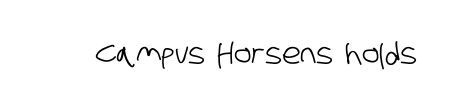
Q: Is the typeface a serif or a sans-serif typeface? A: Sans-serif.
Q: Is the text underlined? A: No.
Q: Is the spacing between letters normal or unusually wide? A: Normal.
Q: Width (condensed, normal, or wide)? A: Condensed.
Q: Stroke contrast? A: Low.
Q: x-height? A: Large.
Q: Monospaced? A: No.
